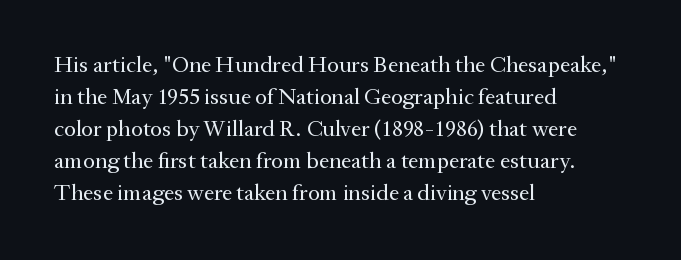
{"italic": "no", "bold": "no", "underline": "no", "align": "left", "line_spacing": "normal", "line_spacing_ratio": 1.39, "letter_spacing": "normal", "letter_spacing_em": 0.0, "glyph_px": 23}
